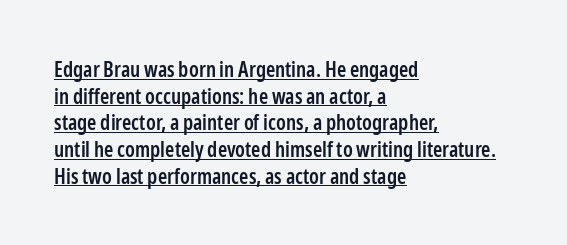
Q: Is the text bold? A: Semi-bold.
Q: Is the text italic (slanted)? A: No, it is upright.
Q: Is the text underlined? A: Yes.
Q: How is the paragraph aligned? A: Left-aligned.
Q: Is the spacing between letters normal or unusually wide? A: Normal.
Q: Is the spacing between lines tight, normal or loose? A: Normal.
